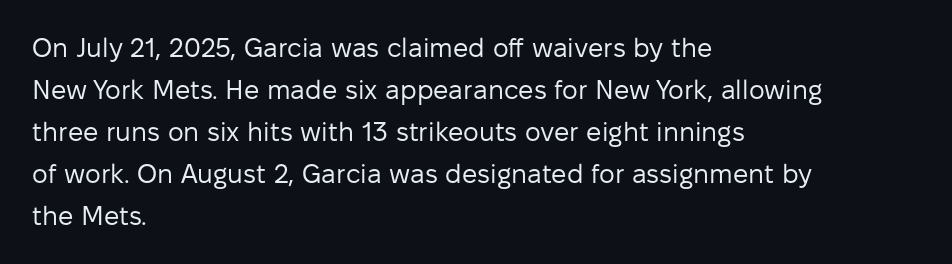
{"italic": "no", "bold": "no", "underline": "no", "align": "left", "line_spacing": "normal", "line_spacing_ratio": 1.56, "letter_spacing": "normal", "letter_spacing_em": 0.0, "glyph_px": 27}
